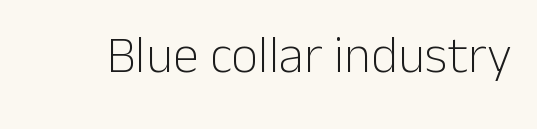
{"serif": "no", "italic": "no", "bold": "no", "weight": "light", "width": "normal", "stroke_contrast": "low", "x_height": "medium", "monospaced": "no", "underline": "no", "letter_spacing": "normal", "letter_spacing_em": 0.0, "glyph_px": 52}
